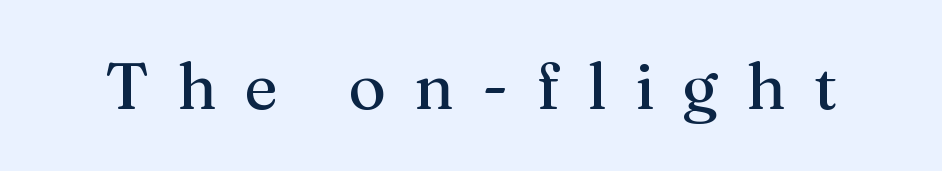
You can tell it's not italic because the verticals are truly vertical. The characters are drawn with everyday or finer stroke widths. This sample has the flowing, uneven cadence of proportional lettering. The gap between lines stays unmarked.
